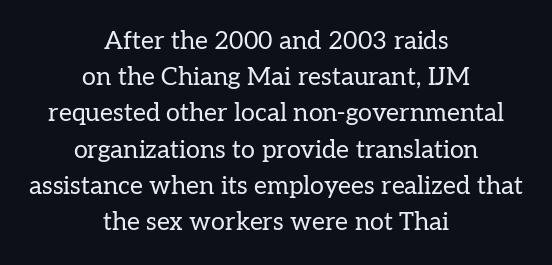
Q: Is the text bold? A: No.
Q: Is the text italic (slanted)? A: No, it is upright.
Q: Is the text underlined? A: No.
Q: How is the paragraph aligned? A: Centered.
Q: Is the spacing between letters normal or unusually wide? A: Normal.
Q: Is the spacing between lines tight, normal or loose? A: Normal.
